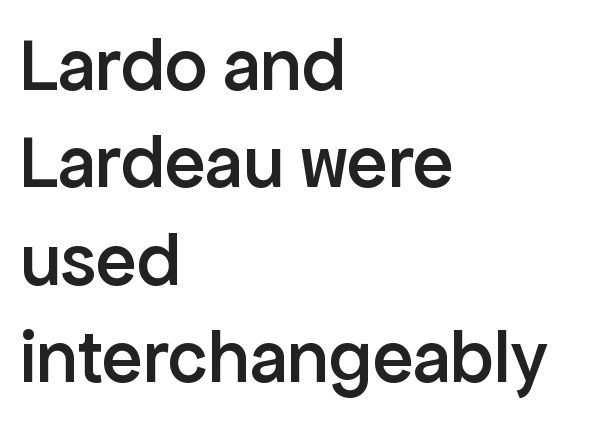
{"serif": "no", "italic": "no", "bold": "semi", "weight": "semibold", "width": "normal", "stroke_contrast": "low", "x_height": "medium", "monospaced": "no", "underline": "no", "align": "left", "line_spacing": "normal", "line_spacing_ratio": 1.3, "letter_spacing": "normal", "letter_spacing_em": 0.0, "glyph_px": 75}
